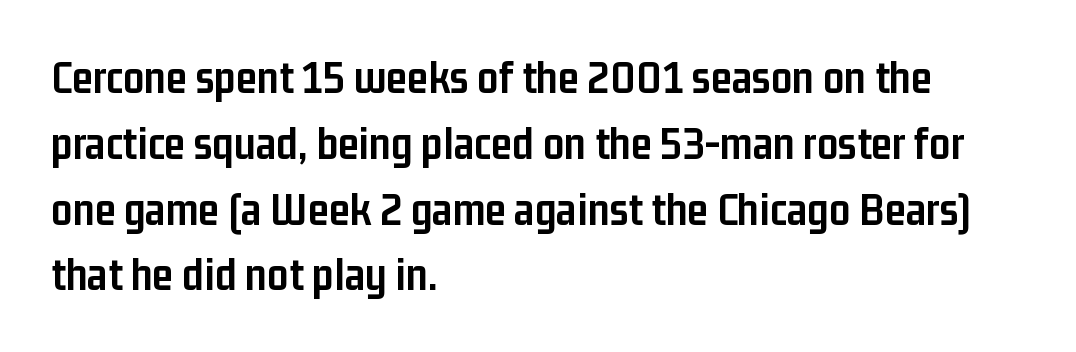
The image shows 47 px semibold, condensed sans-serif type, upright; set left-aligned, normal line spacing (1.4x), normal letter spacing, not underlined; low stroke contrast and a medium x-height.
